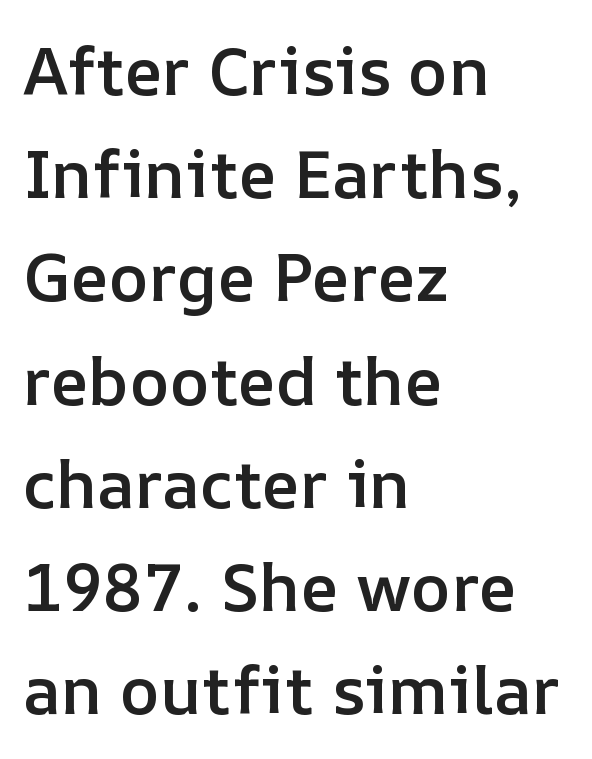
{"italic": "no", "bold": "semi", "weight": "semibold", "width": "normal", "stroke_contrast": "low", "x_height": "medium", "monospaced": "no", "underline": "no", "align": "left", "line_spacing": "normal", "line_spacing_ratio": 1.54, "letter_spacing": "normal", "letter_spacing_em": 0.0, "glyph_px": 67}
